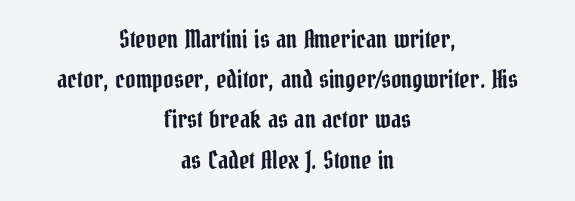
The image shows 25 px text type, upright; set centered, normal line spacing (1.61x), normal letter spacing, not underlined.
